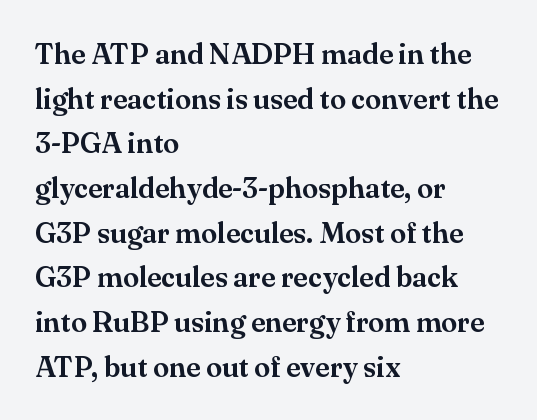
The image shows 29 px serif type, upright; set left-aligned, normal line spacing (1.54x), normal letter spacing, not underlined; medium stroke contrast and a small x-height.
